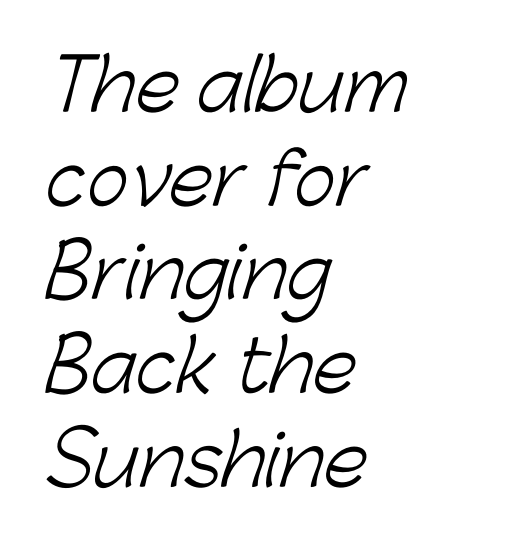
{"serif": "no", "bold": "no", "weight": "light", "width": "normal", "stroke_contrast": "low", "x_height": "medium", "monospaced": "no", "underline": "no", "align": "left", "line_spacing": "normal", "line_spacing_ratio": 1.32, "letter_spacing": "normal", "letter_spacing_em": 0.0, "glyph_px": 71}
